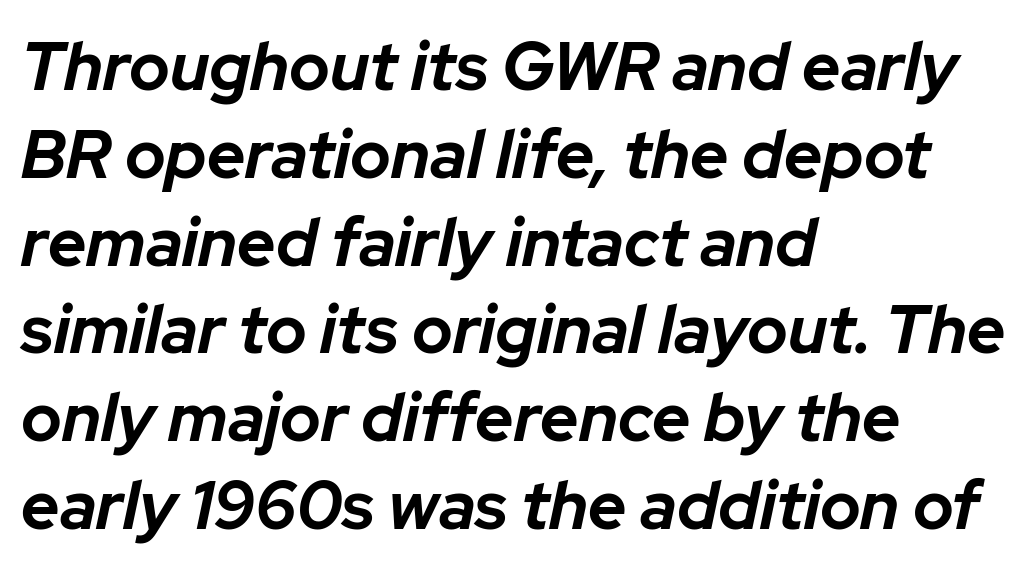
The image shows 67 px bold type, italic (leaning right); set left-aligned, normal line spacing (1.31x), normal letter spacing, not underlined; low stroke contrast and a medium x-height.
